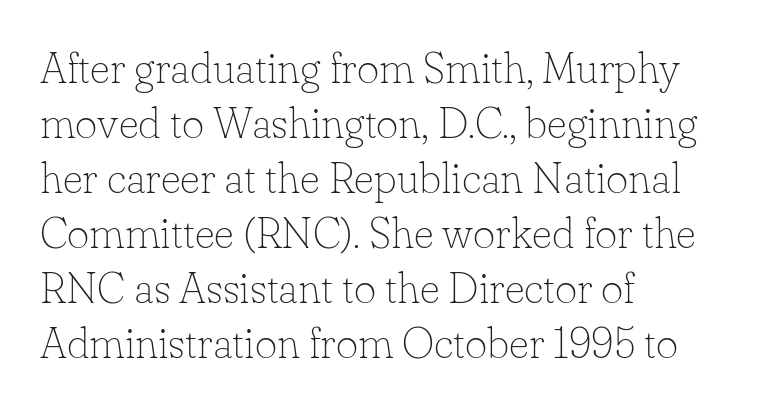
Q: Is the text bold? A: No.
Q: Is the text italic (slanted)? A: No, it is upright.
Q: Is the typeface a serif or a sans-serif typeface? A: Serif.
Q: Is the text underlined? A: No.
Q: How is the paragraph aligned? A: Left-aligned.
Q: Is the spacing between letters normal or unusually wide? A: Normal.
Q: Is the spacing between lines tight, normal or loose? A: Normal.
Q: Width (condensed, normal, or wide)? A: Normal.
Q: Stroke contrast? A: Low.
Q: x-height? A: Small.
Q: Monospaced? A: No.
